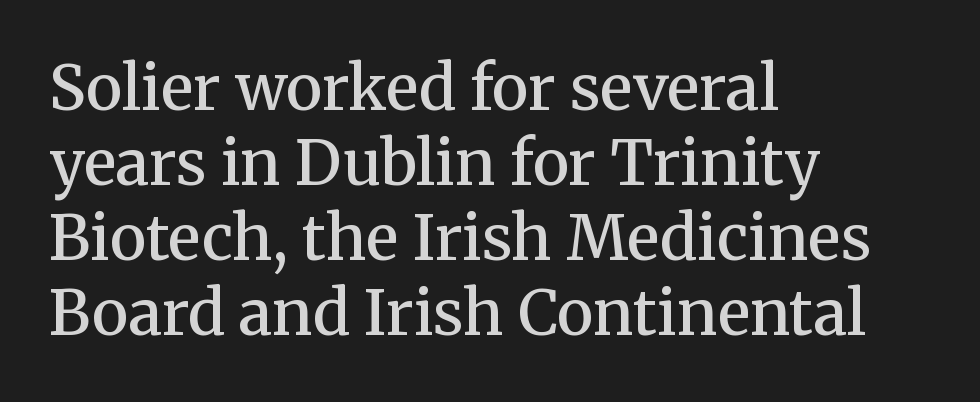
Q: Is the text bold? A: Semi-bold.
Q: Is the text italic (slanted)? A: No, it is upright.
Q: Is the typeface a serif or a sans-serif typeface? A: Serif.
Q: Is the text underlined? A: No.
Q: How is the paragraph aligned? A: Left-aligned.
Q: Is the spacing between letters normal or unusually wide? A: Normal.
Q: Width (condensed, normal, or wide)? A: Normal.
Q: Stroke contrast? A: Medium.
Q: x-height? A: Medium.
Q: Monospaced? A: No.
